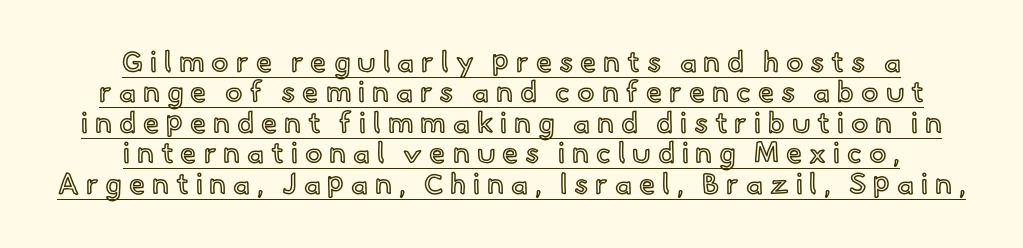
{"italic": "no", "width": "normal", "x_height": "small", "monospaced": "no", "underline": "yes", "align": "center", "line_spacing": "tight", "line_spacing_ratio": 1.05, "letter_spacing": "wide", "letter_spacing_em": 0.24, "glyph_px": 29}
